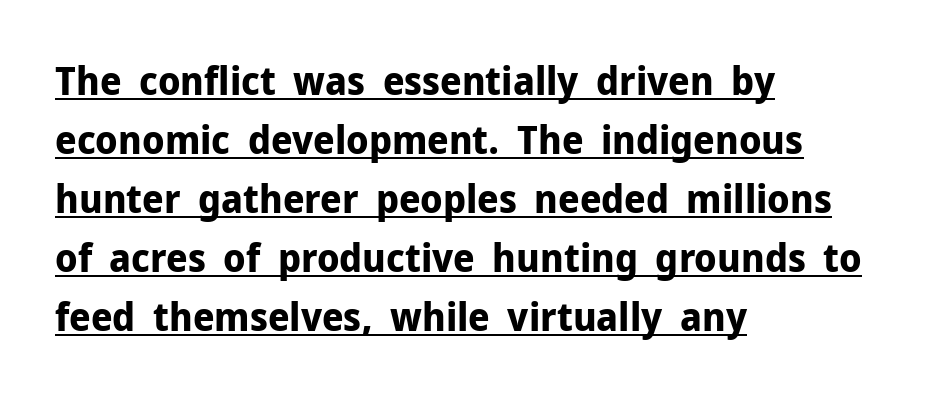
Descenders here cross a horizontal rule under the line. The passage shown has conventional tracking throughout. Tall strokes in this sample are plumb rather than angled. Regarding leading, the lines here are spaced in the standard way. Horizontal alignment here is leftward, the default for most running prose. Pretty heavy lettering here — definitely bold.
